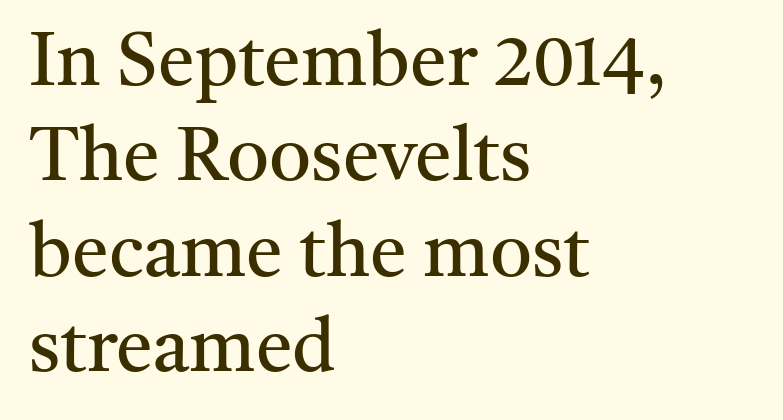
The image shows 74 px regular-weight serif type, upright; set left-aligned, normal line spacing (1.29x), normal letter spacing, not underlined; medium stroke contrast and a medium x-height.
